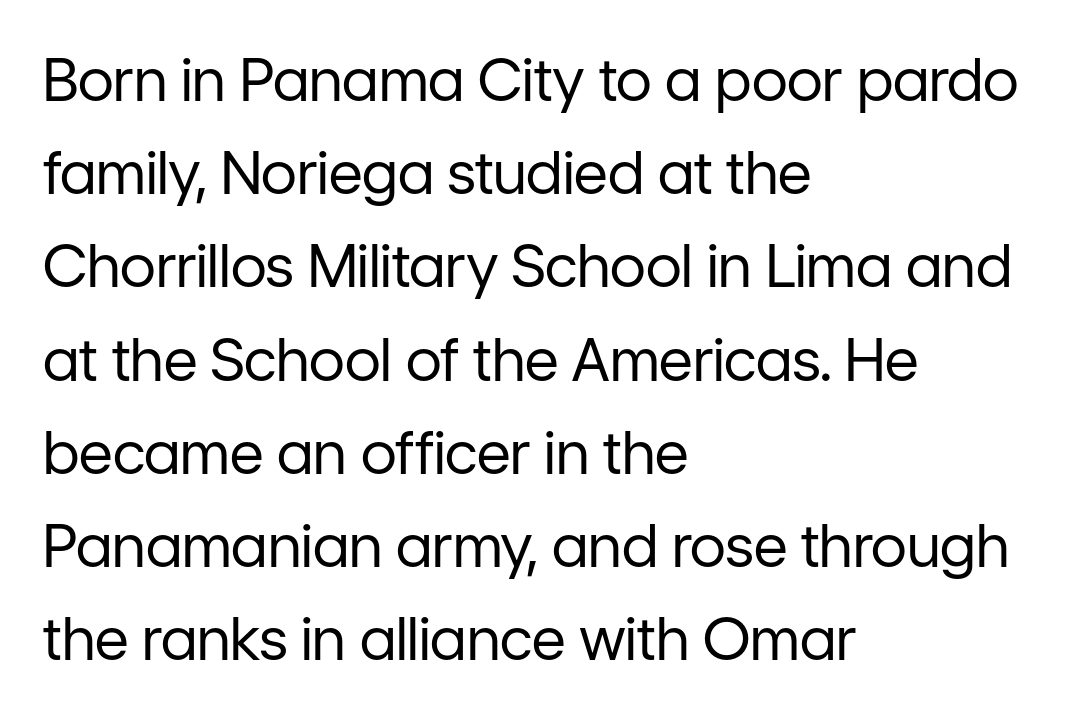
Anything drawn beneath the words? Only blank space. Default kerning and tracking; the words read as compact shapes. The glyphs in this specimen are sans serif. The designer left line spacing at the default. Stems here are at most as thick as an everyday book face. The typography opts for an upright posture over an oblique one.
